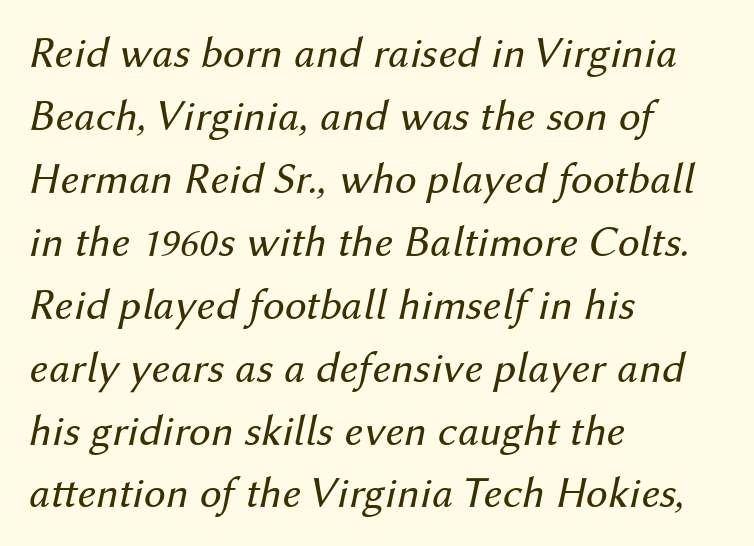
Q: Is the text bold? A: No.
Q: Is the text italic (slanted)? A: Yes, it leans right by about 12 degrees.
Q: Is the text underlined? A: No.
Q: How is the paragraph aligned? A: Left-aligned.
Q: Is the spacing between letters normal or unusually wide? A: Normal.
Q: Is the spacing between lines tight, normal or loose? A: Normal.
Q: Width (condensed, normal, or wide)? A: Normal.
Q: Stroke contrast? A: Medium.
Q: x-height? A: Medium.
Q: Monospaced? A: No.
